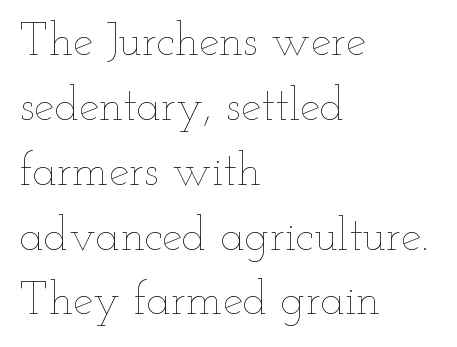
The axis of the letterforms is exactly vertical. Rule under the text: the space is simply empty. The compositor pushed each line to the left boundary. Stroke mass is kept to a normal reading level or below.
